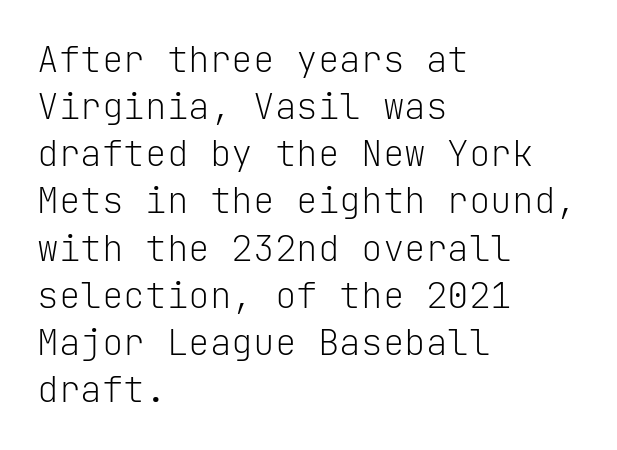
{"serif": "no", "italic": "no", "bold": "no", "weight": "light", "width": "normal", "stroke_contrast": "low", "x_height": "medium", "monospaced": "yes", "underline": "no", "align": "left", "line_spacing": "normal", "line_spacing_ratio": 1.31, "letter_spacing": "normal", "letter_spacing_em": 0.0, "glyph_px": 36}
